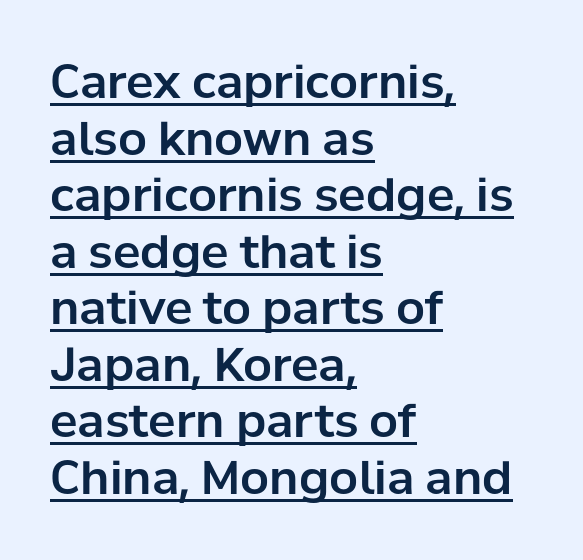
Does the type have serifs? No, each stem ends abruptly. Character widths vary here, with narrow letters taking less room than wide ones. Designer's note — italics off, roman on. Tracking value appears to be zero — textbook default spacing. The string is rendered with underlining switched on. Horizontal alignment here is leftward, the default for most running prose.
